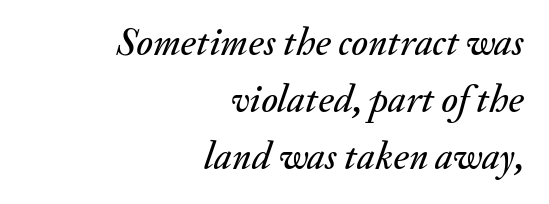
The image shows 39 px text type, italic (leaning right); set right-aligned, normal line spacing (1.46x), normal letter spacing, not underlined; medium stroke contrast and a small x-height.
